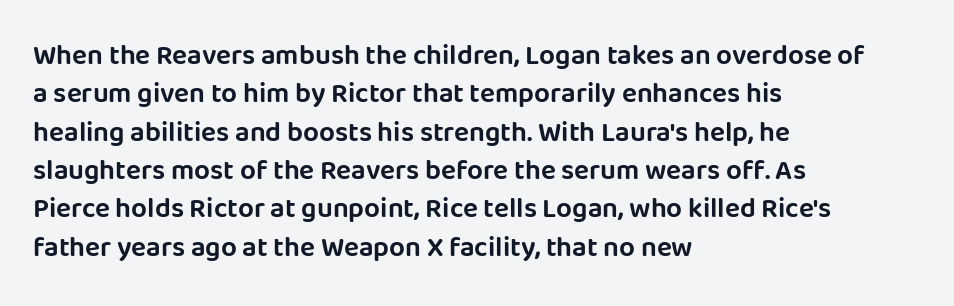
Each letter's strokes conclude bluntly, with no projecting serifs. When letters stand straight like this, we call the style roman or upright. The text block is weighted toward the left margin, trailing off unevenly rightward. The rows are spaced the way most documents space them. In terms of letterspacing, this is plain default setting. You could not count columns in this text — the font is proportionally spaced.
